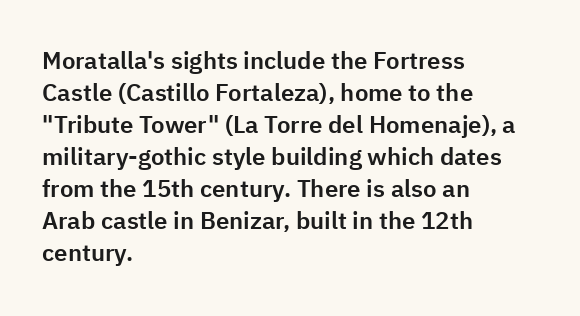
Q: Is the text italic (slanted)? A: No, it is upright.
Q: Is the text underlined? A: No.
Q: How is the paragraph aligned? A: Left-aligned.
Q: Is the spacing between letters normal or unusually wide? A: Normal.
Q: Is the spacing between lines tight, normal or loose? A: Normal.
